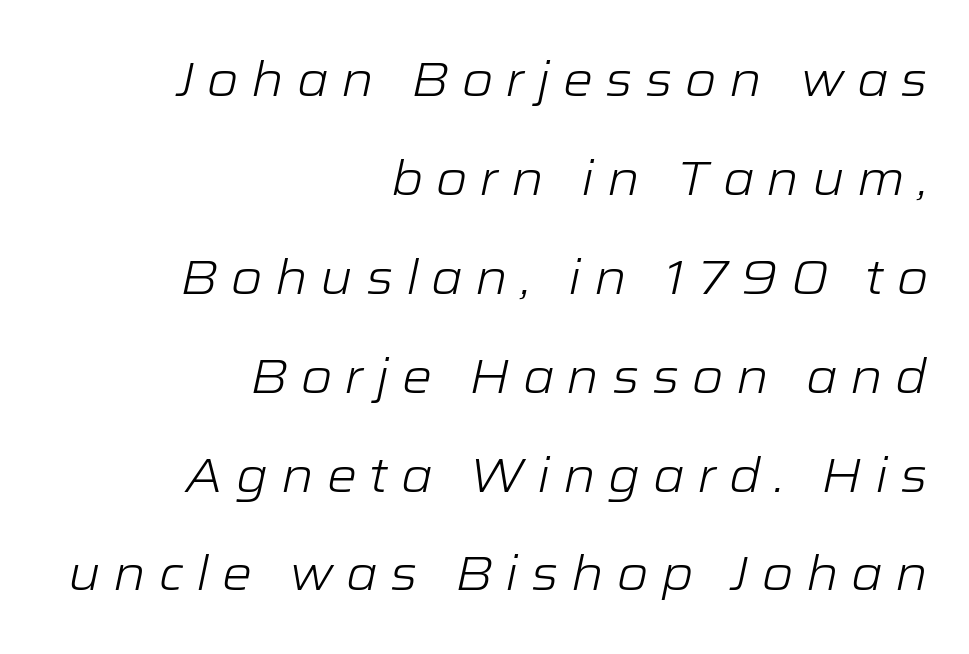
The image shows 48 px light, wide type, italic (leaning right); set right-aligned, loose line spacing (2.06x), unusually wide letter spacing (+0.26 em), not underlined; low stroke contrast and a medium x-height.
